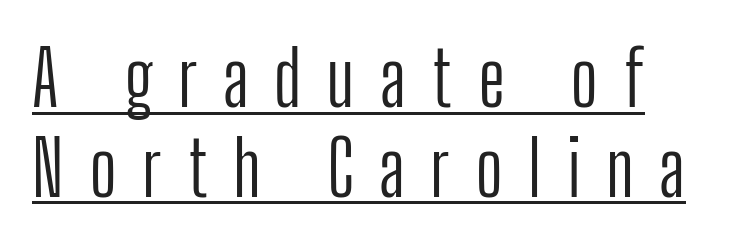
Q: Is the text bold? A: No.
Q: Is the text italic (slanted)? A: No, it is upright.
Q: Is the typeface a serif or a sans-serif typeface? A: Sans-serif.
Q: Is the text underlined? A: Yes.
Q: Is the spacing between letters normal or unusually wide? A: Unusually wide.
Q: Width (condensed, normal, or wide)? A: Condensed.
Q: Stroke contrast? A: Low.
Q: x-height? A: Medium.
Q: Monospaced? A: No.
